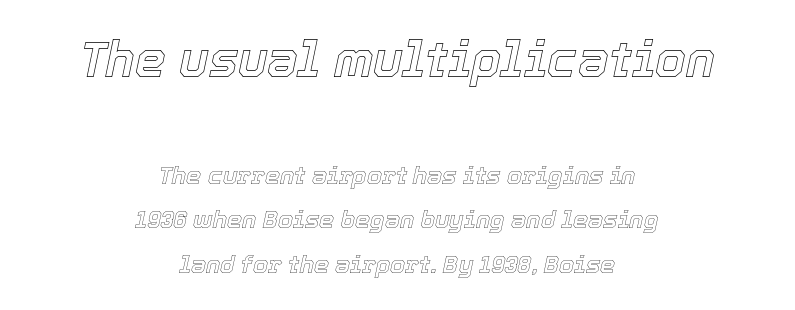
Q: Is the text italic (slanted)? A: Yes, it leans right by about 12 degrees.
Q: Is the text underlined? A: No.
Q: How is the paragraph aligned? A: Centered.
Q: Is the spacing between letters normal or unusually wide? A: Normal.
Q: Which block of text is set in a larger size, the first (top) or the second (bottom)? A: The first (top) one.
Q: Width (condensed, normal, or wide)? A: Normal.
Q: x-height? A: Medium.
Q: Monospaced? A: No.
